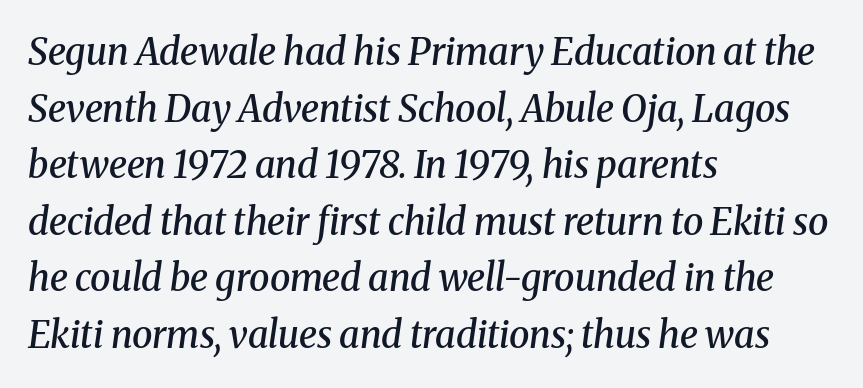
The glyphs look as if they've been sheared to an angle. A semibold gives these letters moderate extra thickness, short of bold. Horizontal bands of white between lines are of average thickness. Typeset ragged right — the left edge is the straight one. Look at the tracking — it's just the regular setting, nothing added. Is this a sans? No — the strokes have serifs.
